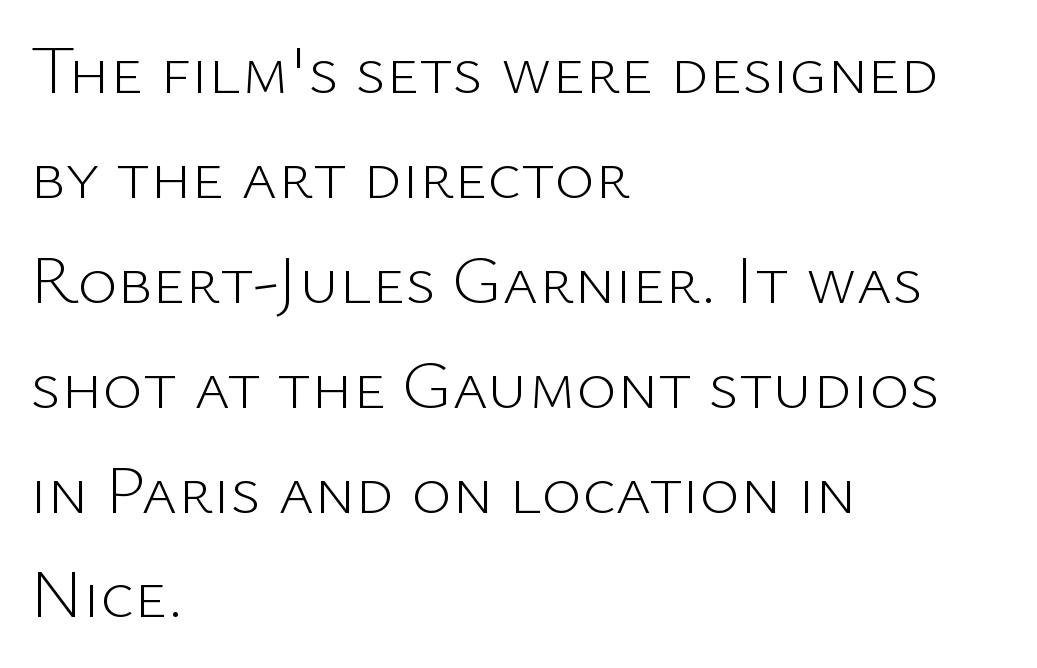
{"serif": "no", "italic": "no", "bold": "no", "weight": "light", "width": "normal", "stroke_contrast": "low", "x_height": "medium", "monospaced": "no", "underline": "no", "align": "left", "line_spacing": "normal", "line_spacing_ratio": 1.52, "letter_spacing": "normal", "letter_spacing_em": 0.0, "glyph_px": 69}
